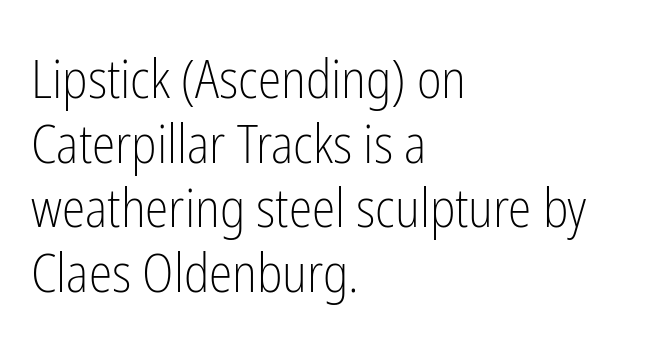
The image shows 53 px light, condensed sans-serif type, upright; set left-aligned, line spacing 1.22x, normal letter spacing, not underlined; low stroke contrast and a medium x-height.
